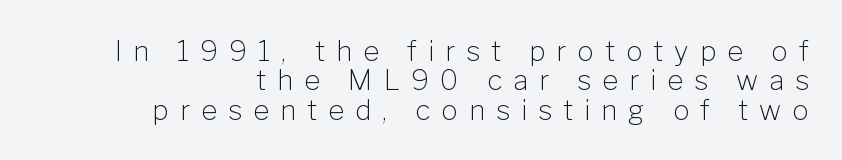
Honestly, the rows look squashed on top of each other. No feet cap the strokes, marking this as sans-serif type. Weight: in the light-to-regular range. These lines stack with their right ends in a neat column. The lettering holds an erect, upright posture throughout.
